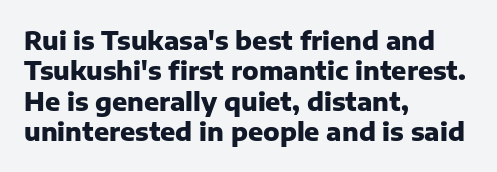
Q: Is the text bold? A: Yes.
Q: Is the text italic (slanted)? A: No, it is upright.
Q: Is the text underlined? A: No.
Q: How is the paragraph aligned? A: Left-aligned.
Q: Is the spacing between letters normal or unusually wide? A: Normal.
